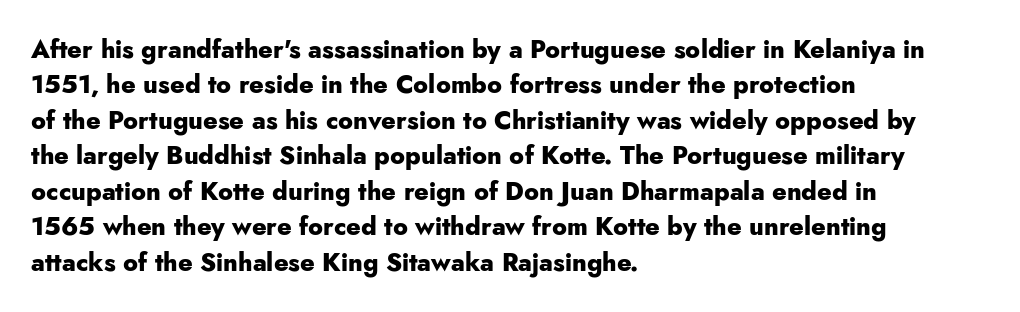
{"italic": "no", "bold": "yes", "underline": "no", "align": "left", "line_spacing": "normal", "line_spacing_ratio": 1.42, "letter_spacing": "normal", "letter_spacing_em": 0.0, "glyph_px": 25}
